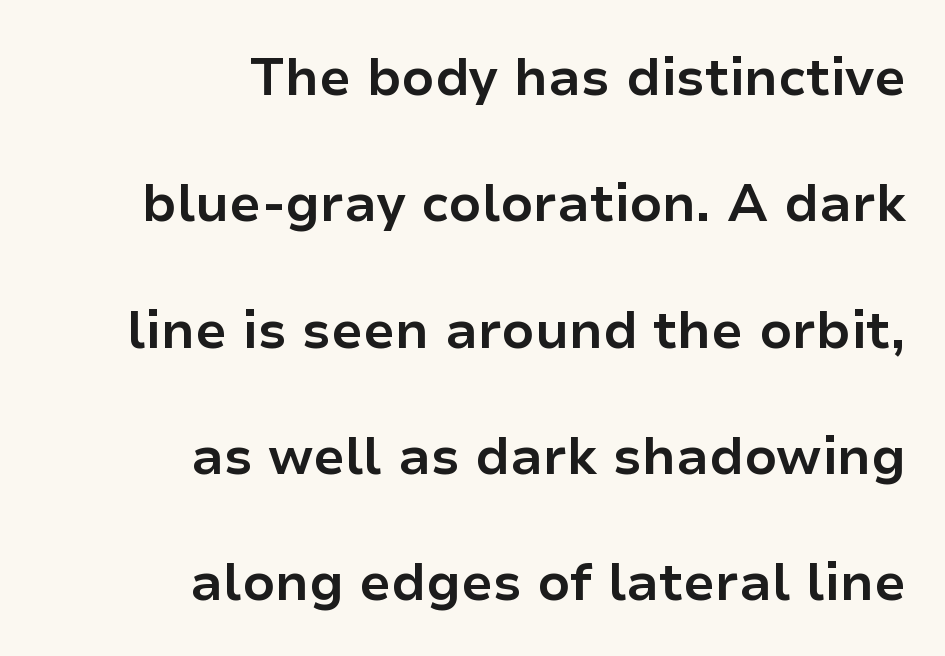
{"serif": "no", "italic": "no", "bold": "yes", "weight": "bold", "width": "normal", "stroke_contrast": "low", "x_height": "medium", "monospaced": "no", "underline": "no", "align": "right", "line_spacing": "loose", "line_spacing_ratio": 2.43, "letter_spacing": "normal", "letter_spacing_em": 0.0, "glyph_px": 52}
